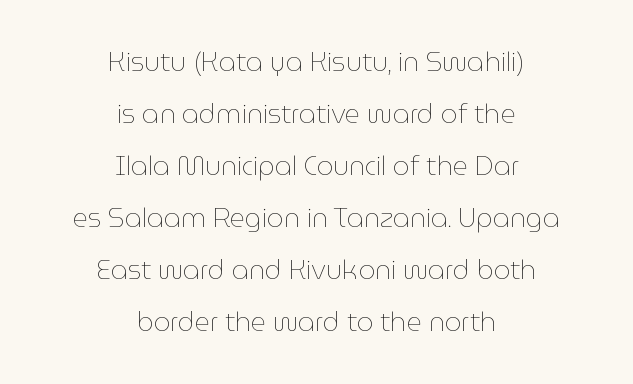
The image shows 26 px text type, upright; set centered, loose line spacing (2.0x), normal letter spacing, not underlined.
